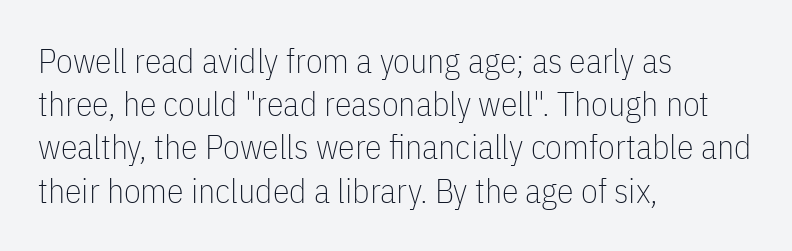
Q: Is the text bold? A: No.
Q: Is the text italic (slanted)? A: No, it is upright.
Q: Is the typeface a serif or a sans-serif typeface? A: Sans-serif.
Q: Is the text underlined? A: No.
Q: How is the paragraph aligned? A: Left-aligned.
Q: Is the spacing between letters normal or unusually wide? A: Normal.
Q: Is the spacing between lines tight, normal or loose? A: Normal.
Q: Width (condensed, normal, or wide)? A: Condensed.
Q: Stroke contrast? A: Low.
Q: x-height? A: Medium.
Q: Monospaced? A: No.
